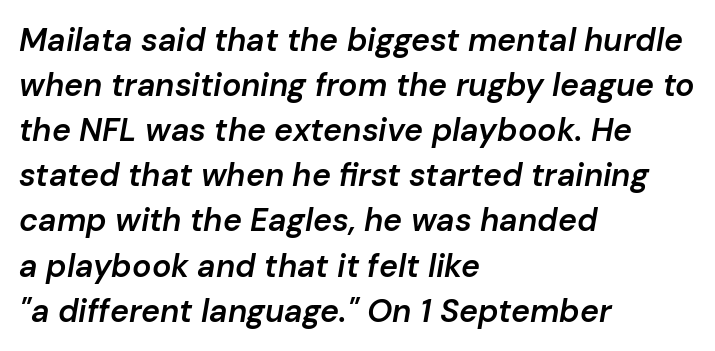
Emphasis-style slanted type is in use. Honestly, the letter spacing is just normal — you wouldn't notice it. Does the copy run flush right? No — it runs flush left. Compared with typical paragraphs, the rows here are spaced about the same. Here the designer chose a conventional face with non-uniform glyph widths. The sample has been set in demibold, a notch under bold.
